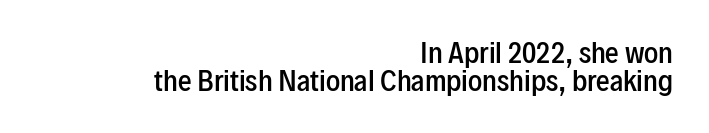
{"italic": "no", "bold": "semi", "underline": "no", "align": "right", "line_spacing": "tight", "line_spacing_ratio": 1.03, "letter_spacing": "normal", "letter_spacing_em": 0.0, "glyph_px": 27}
